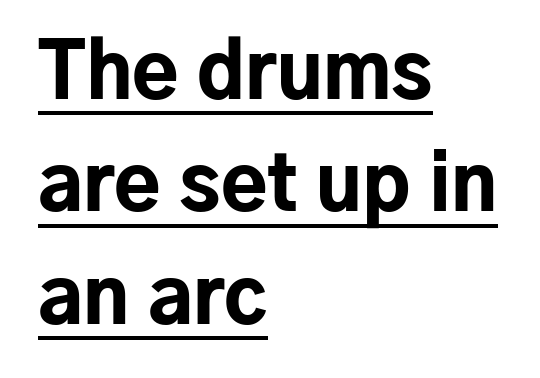
Q: Is the text bold? A: Yes.
Q: Is the text italic (slanted)? A: No, it is upright.
Q: Is the typeface a serif or a sans-serif typeface? A: Sans-serif.
Q: Is the text underlined? A: Yes.
Q: How is the paragraph aligned? A: Left-aligned.
Q: Is the spacing between letters normal or unusually wide? A: Normal.
Q: Is the spacing between lines tight, normal or loose? A: Normal.
Q: Width (condensed, normal, or wide)? A: Normal.
Q: Stroke contrast? A: Low.
Q: x-height? A: Medium.
Q: Monospaced? A: No.
